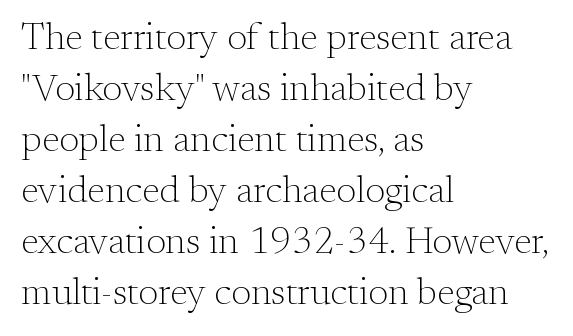
Q: Is the text bold? A: No.
Q: Is the text italic (slanted)? A: No, it is upright.
Q: Is the typeface a serif or a sans-serif typeface? A: Serif.
Q: Is the text underlined? A: No.
Q: How is the paragraph aligned? A: Left-aligned.
Q: Is the spacing between letters normal or unusually wide? A: Normal.
Q: Is the spacing between lines tight, normal or loose? A: Normal.
Q: Width (condensed, normal, or wide)? A: Normal.
Q: Stroke contrast? A: Medium.
Q: x-height? A: Small.
Q: Monospaced? A: No.
